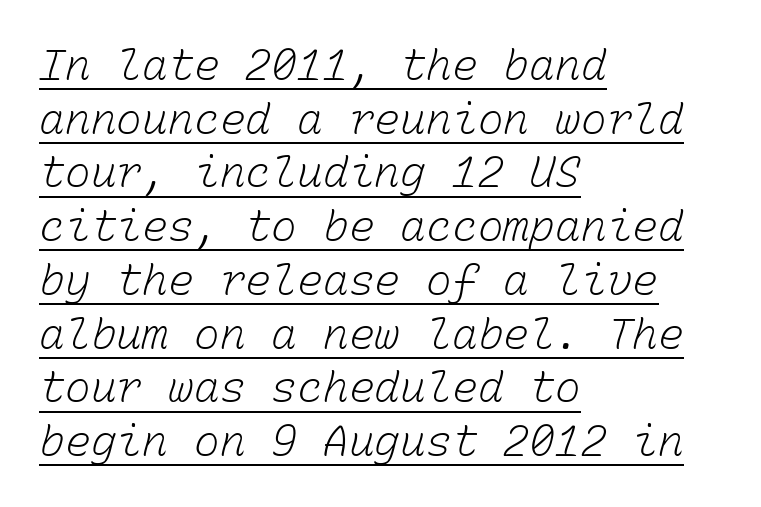
Vertical stems look standard width or narrower in stroke. Successive baselines arrive at the customary interval. You could count columns in this text — the font is strictly monospaced. Look at the tracking — it's just the regular setting, nothing added. Caption: multi-line text, flush left, ragged right.
